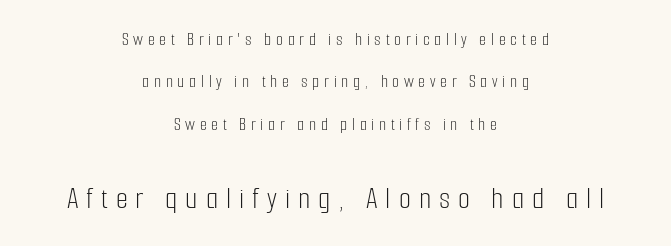
Loose tracking; the words dissolve into strings of separated letters. Grotesque or geometric, the face here clearly has no serifs. Is this a fixed-width face? No — the glyphs have proportional, varying widths. Visually the block forms a symmetrical silhouette, jagged on both flanks. Stems and bowls with no extra thickness — not bold. Compared with typical paragraphs, the rows here are farther apart.
